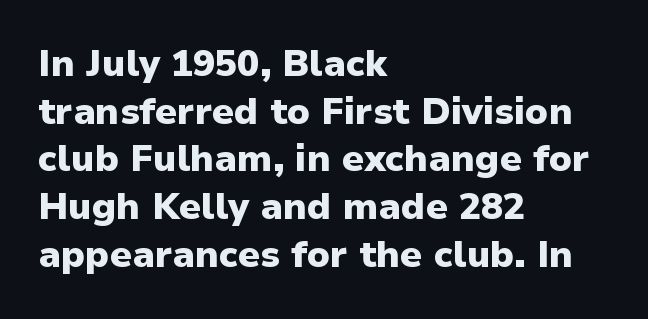
Q: Is the text bold? A: Yes.
Q: Is the text italic (slanted)? A: No, it is upright.
Q: Is the typeface a serif or a sans-serif typeface? A: Sans-serif.
Q: Is the text underlined? A: No.
Q: How is the paragraph aligned? A: Left-aligned.
Q: Is the spacing between letters normal or unusually wide? A: Normal.
Q: Is the spacing between lines tight, normal or loose? A: Normal.
Q: Width (condensed, normal, or wide)? A: Normal.
Q: Stroke contrast? A: Low.
Q: x-height? A: Medium.
Q: Monospaced? A: No.
